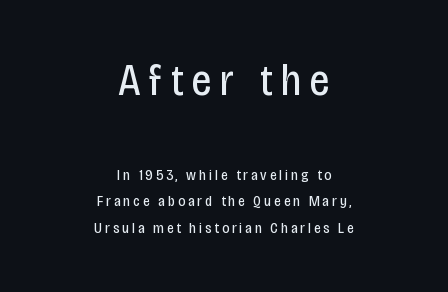
When letters stand straight like this, we call the style roman or upright. Does the bottom block carry the larger type? No, the top block does. Has an underline been added? It has not. The compositor balanced each line on the midline.
